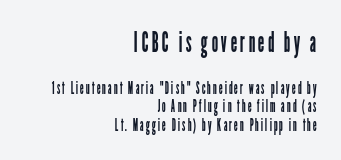
Here the designer chose a conventional face with non-uniform glyph widths. Reading top to bottom, the characters get smaller at the block break. Ink coverage per letter is moderate at most. Vertical strokes here are truly vertical.
